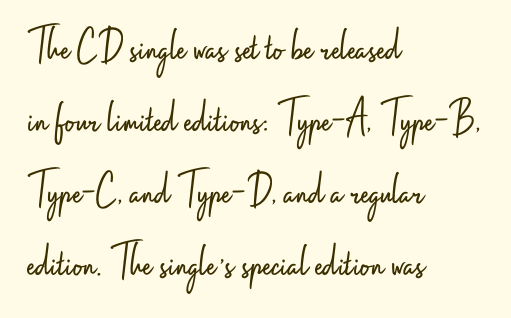
{"serif": "no", "bold": "no", "weight": "light", "width": "condensed", "stroke_contrast": "low", "x_height": "small", "monospaced": "no", "underline": "no", "align": "left", "line_spacing": "normal", "line_spacing_ratio": 1.53, "letter_spacing": "normal", "letter_spacing_em": 0.0, "glyph_px": 47}
